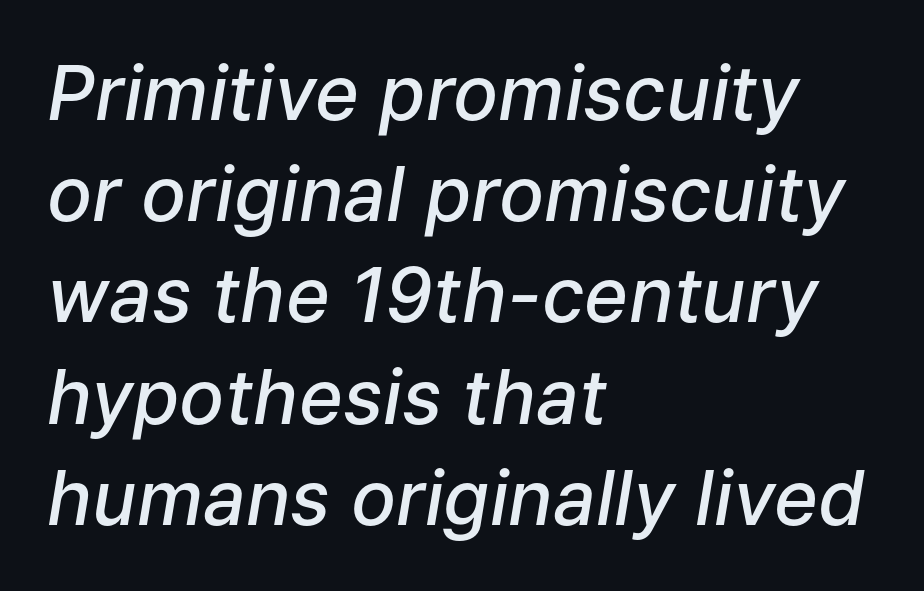
Q: Is the text bold? A: Semi-bold.
Q: Is the text italic (slanted)? A: Yes, it leans right by about 9 degrees.
Q: Is the text underlined? A: No.
Q: How is the paragraph aligned? A: Left-aligned.
Q: Is the spacing between letters normal or unusually wide? A: Normal.
Q: Is the spacing between lines tight, normal or loose? A: Normal.
Q: Width (condensed, normal, or wide)? A: Normal.
Q: Stroke contrast? A: Low.
Q: x-height? A: Medium.
Q: Monospaced? A: No.
